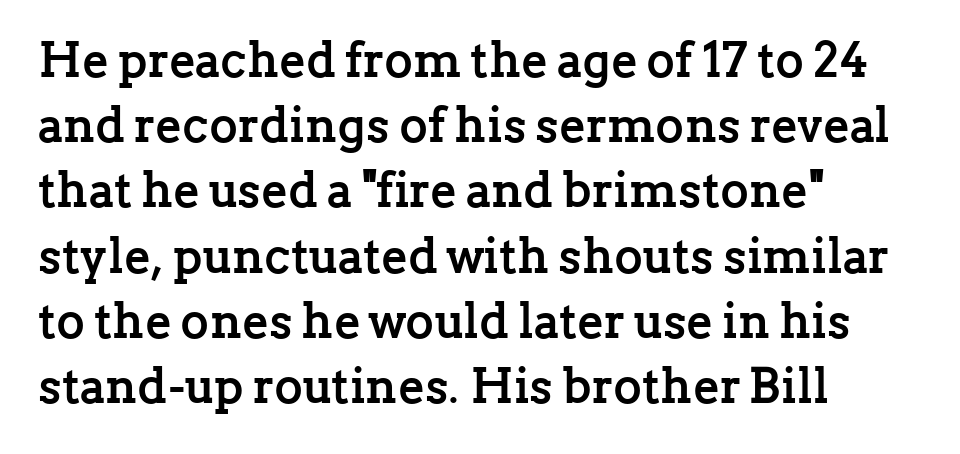
Q: Is the text bold? A: Yes.
Q: Is the text italic (slanted)? A: No, it is upright.
Q: Is the typeface a serif or a sans-serif typeface? A: Serif.
Q: Is the text underlined? A: No.
Q: How is the paragraph aligned? A: Left-aligned.
Q: Is the spacing between letters normal or unusually wide? A: Normal.
Q: Is the spacing between lines tight, normal or loose? A: Normal.
Q: Width (condensed, normal, or wide)? A: Normal.
Q: Stroke contrast? A: Low.
Q: x-height? A: Medium.
Q: Monospaced? A: No.
